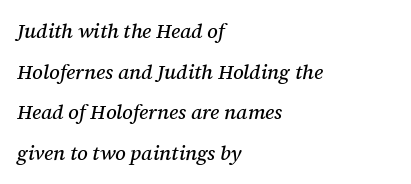
Q: Is the text italic (slanted)? A: Yes, it leans right by about 12 degrees.
Q: Is the text underlined? A: No.
Q: How is the paragraph aligned? A: Left-aligned.
Q: Is the spacing between letters normal or unusually wide? A: Normal.
Q: Is the spacing between lines tight, normal or loose? A: Loose.
